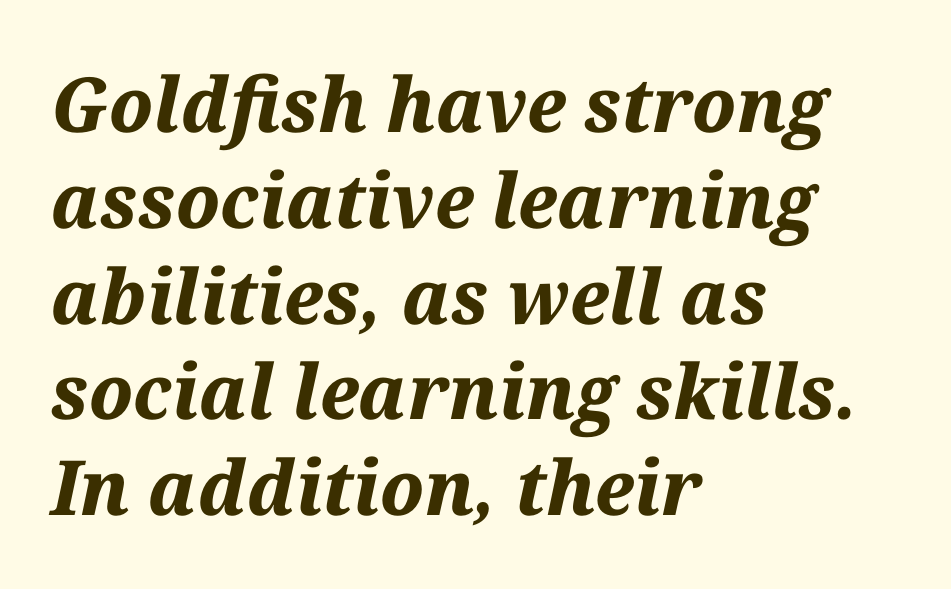
The type is set solid horizontally, with unmodified tracking. Anything drawn beneath the words? Only blank space. If you measured baseline to baseline, you'd find a middling distance. Weight: bold.
